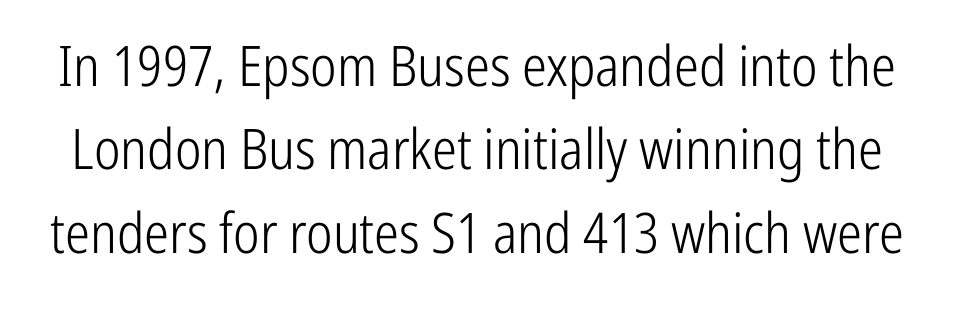
{"serif": "no", "italic": "no", "bold": "no", "weight": "light", "width": "condensed", "stroke_contrast": "low", "x_height": "medium", "monospaced": "no", "underline": "no", "line_spacing": "normal", "line_spacing_ratio": 1.49, "letter_spacing": "normal", "letter_spacing_em": 0.0, "glyph_px": 56}
